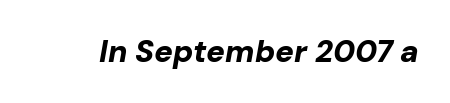
{"italic": "yes", "lean": "right", "slant_degrees": 10, "bold": "yes", "weight": "bold", "width": "normal", "stroke_contrast": "low", "x_height": "medium", "monospaced": "no", "underline": "no", "letter_spacing": "normal", "letter_spacing_em": 0.0, "glyph_px": 31}
